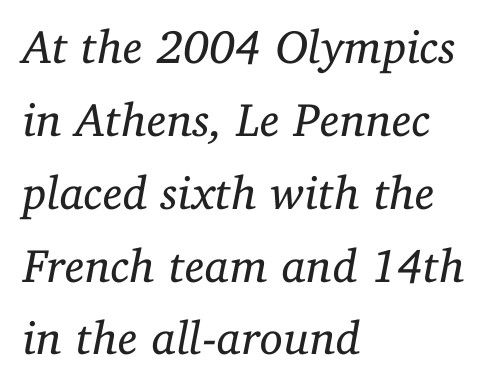
Unmarked baselines from the first word to the last. Caption: standard tracking, unaltered. Little horizontal feet cap the strokes, marking this as serif type. Character widths vary here, with narrow letters taking less room than wide ones.
